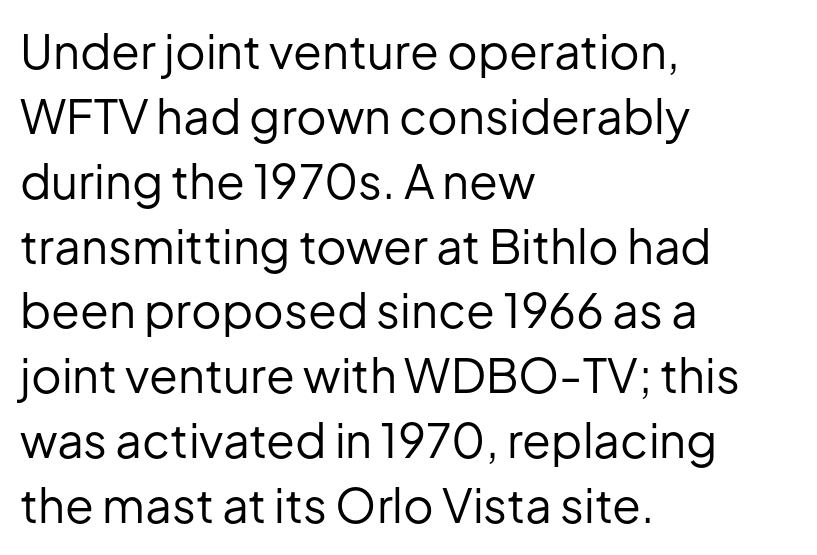
{"serif": "no", "italic": "no", "bold": "no", "weight": "regular", "width": "normal", "stroke_contrast": "low", "x_height": "medium", "monospaced": "no", "underline": "no", "align": "left", "line_spacing": "normal", "line_spacing_ratio": 1.38, "letter_spacing": "normal", "letter_spacing_em": 0.0, "glyph_px": 47}
